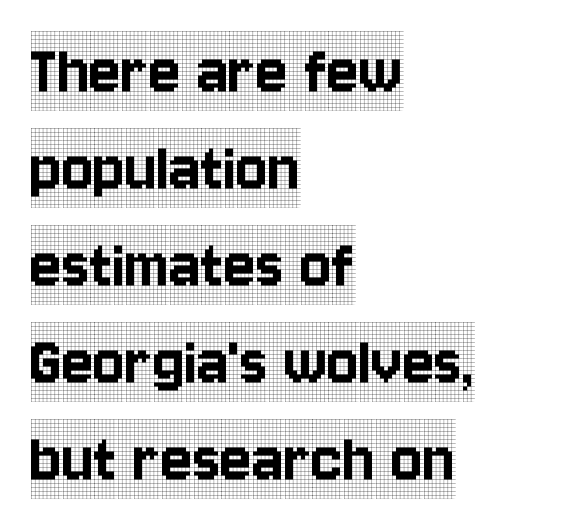
The passage shown is typeset with a serif family. The letters stand straight up with perfectly vertical stems. The lines in this sample share a left origin and differ only in where they stop. A bare baseline throughout the passage.
